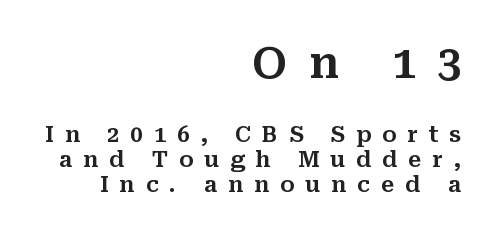
Q: Is the text italic (slanted)? A: No, it is upright.
Q: Is the typeface a serif or a sans-serif typeface? A: Serif.
Q: Is the text underlined? A: No.
Q: How is the paragraph aligned? A: Right-aligned.
Q: Is the spacing between letters normal or unusually wide? A: Unusually wide.
Q: Is the spacing between lines tight, normal or loose? A: Tight.
Q: Which block of text is set in a larger size, the first (top) or the second (bottom)? A: The first (top) one.
Q: Width (condensed, normal, or wide)? A: Normal.
Q: Stroke contrast? A: Medium.
Q: x-height? A: Medium.
Q: Monospaced? A: No.
